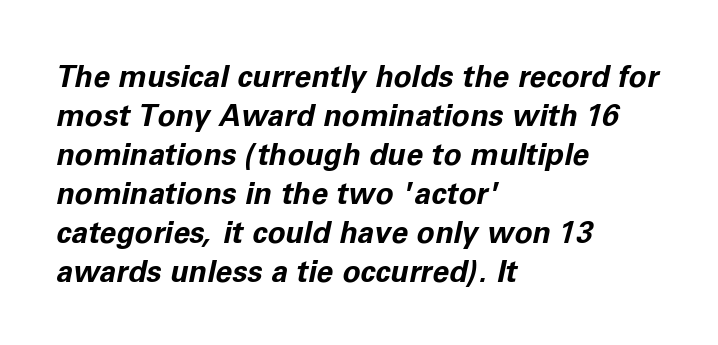
The font's italic variant was chosen for this text. Regarding leading, the lines here are spaced in the standard way. Unmarked baselines from the first word to the last. Each letter keeps its own natural width here, so spacing adapts to shape. The rendering anchors every line to the left-hand side.
